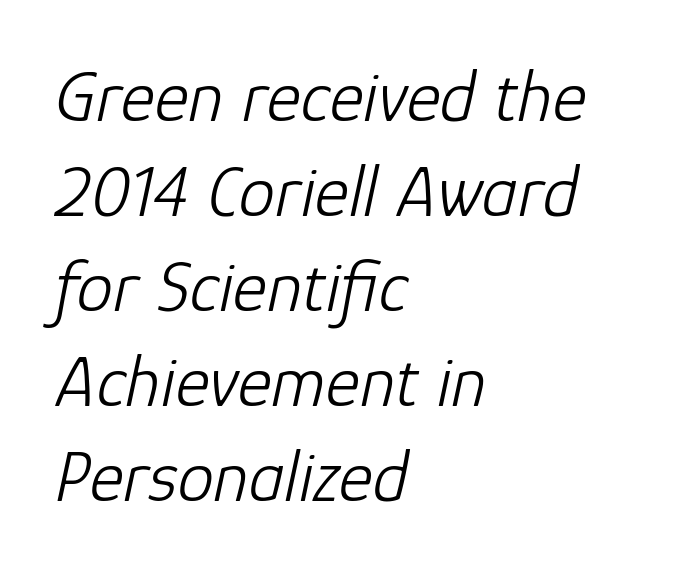
{"italic": "yes", "lean": "right", "slant_degrees": 12, "bold": "no", "weight": "light", "width": "normal", "stroke_contrast": "low", "x_height": "medium", "monospaced": "no", "underline": "no", "align": "left", "line_spacing": "normal", "line_spacing_ratio": 1.3, "letter_spacing": "normal", "letter_spacing_em": 0.0, "glyph_px": 73}
